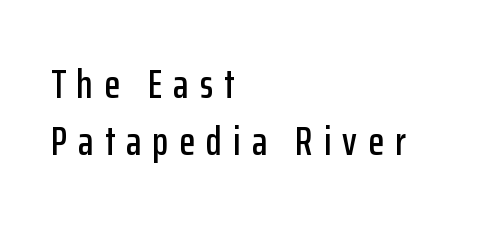
Underlining? Definitely not there. Grotesque or geometric, the face here clearly has no serifs. Each letter keeps its own natural width here, so spacing adapts to shape. The designer left line spacing at the default. Spacing between characters has been opened up far beyond the box default.
